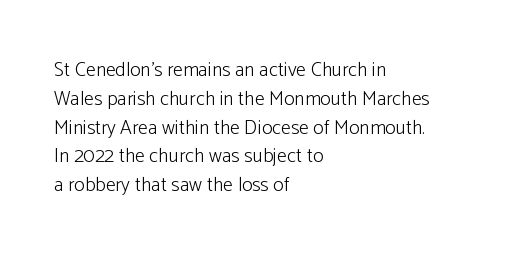
{"italic": "no", "bold": "no", "underline": "no", "align": "left", "line_spacing": "normal", "line_spacing_ratio": 1.44, "letter_spacing": "normal", "letter_spacing_em": 0.0, "glyph_px": 20}
